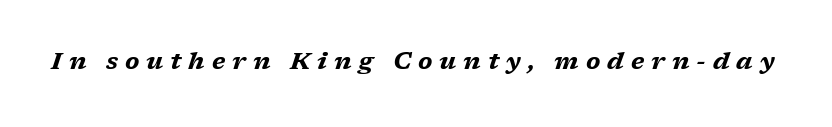
Q: Is the text bold? A: Yes.
Q: Is the text italic (slanted)? A: Yes, it leans right by about 17 degrees.
Q: Is the text underlined? A: No.
Q: Is the spacing between letters normal or unusually wide? A: Unusually wide.
